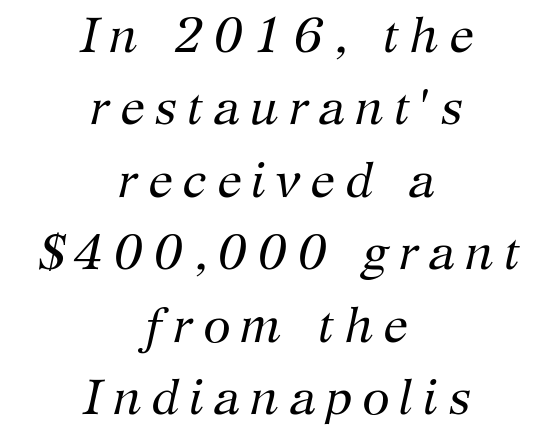
Q: Is the text bold? A: No.
Q: Is the text italic (slanted)? A: Yes, it leans right by about 12 degrees.
Q: Is the typeface a serif or a sans-serif typeface? A: Serif.
Q: Is the text underlined? A: No.
Q: How is the paragraph aligned? A: Centered.
Q: Is the spacing between letters normal or unusually wide? A: Unusually wide.
Q: Is the spacing between lines tight, normal or loose? A: Normal.
Q: Width (condensed, normal, or wide)? A: Normal.
Q: Stroke contrast? A: Medium.
Q: x-height? A: Medium.
Q: Monospaced? A: No.
